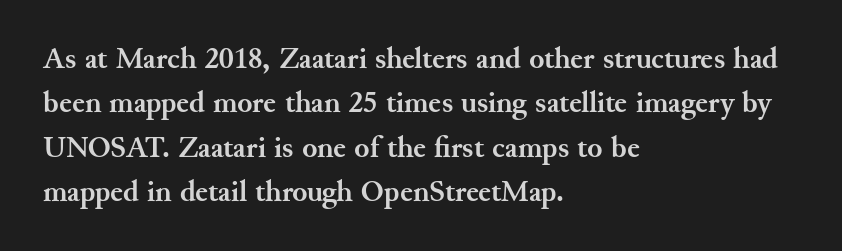
The lines sit at an ordinary, default distance from one another. Do the characters align in a grid? No, the font is proportional. No italicization has been applied; the sample stays upright. Characters follow at the spacing the type designer built in.
